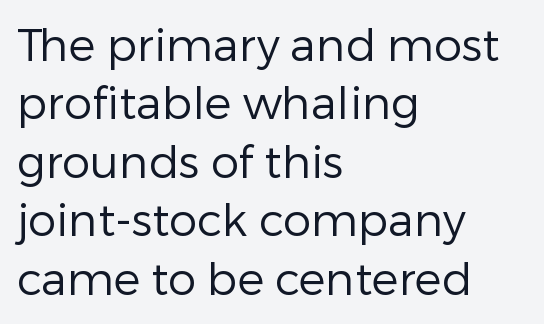
Quick note: interline space is typical. Each letter's strokes conclude bluntly, with no projecting serifs. Every character sits straight up, as roman type does. Where is the straight margin? On the left. Bold? No — there's no thickening of the strokes.
